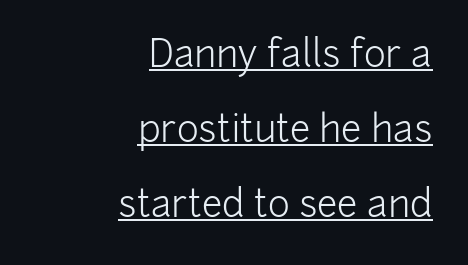
The image shows 37 px light sans-serif type, upright; set right-aligned, loose line spacing (2.03x), normal letter spacing, underlined; low stroke contrast and a medium x-height.
